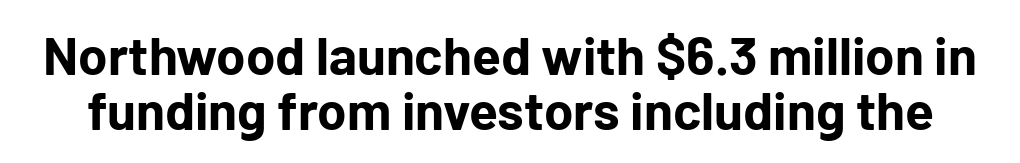
{"serif": "no", "italic": "no", "bold": "yes", "weight": "bold", "width": "normal", "stroke_contrast": "low", "x_height": "medium", "monospaced": "no", "underline": "no", "line_spacing": "tight", "line_spacing_ratio": 1.03, "letter_spacing": "normal", "letter_spacing_em": 0.0, "glyph_px": 53}
